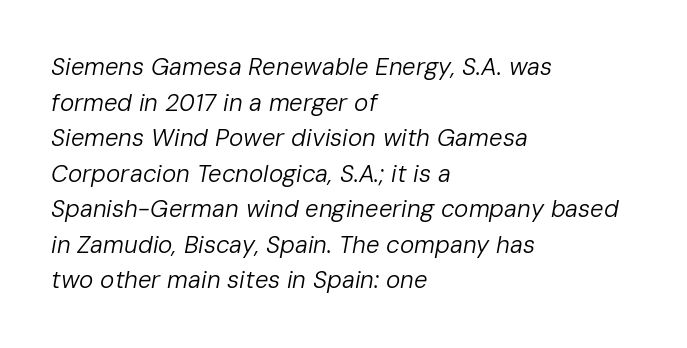
The image shows 24 px text type, italic (leaning right); set left-aligned, normal line spacing (1.48x), normal letter spacing, not underlined.
